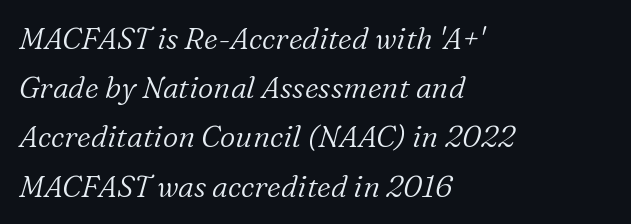
Q: Is the text bold? A: No.
Q: Is the text italic (slanted)? A: Yes, it leans right by about 16 degrees.
Q: Is the typeface a serif or a sans-serif typeface? A: Serif.
Q: Is the text underlined? A: No.
Q: How is the paragraph aligned? A: Left-aligned.
Q: Is the spacing between letters normal or unusually wide? A: Normal.
Q: Is the spacing between lines tight, normal or loose? A: Normal.
Q: Width (condensed, normal, or wide)? A: Normal.
Q: Stroke contrast? A: Low.
Q: x-height? A: Medium.
Q: Monospaced? A: No.
